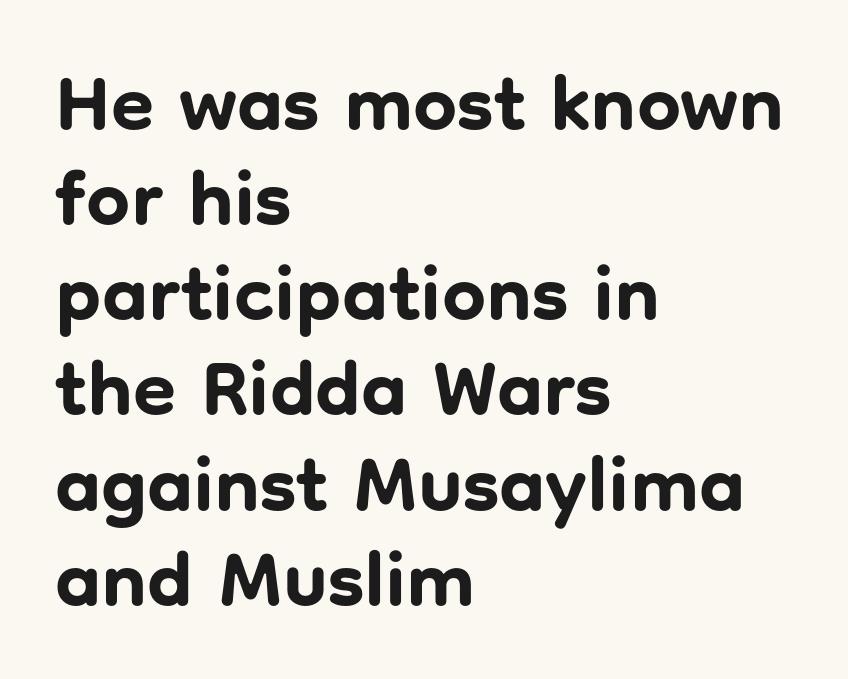
Think of a printed novel: that variable character pitch is what you see here. Visually the block forms a straight wall on the left and a jagged coastline on the right. Nobody touched the tracking dial on this one. Strokes here are thick enough to call this a true bold. No feet cap the strokes, marking this as sans-serif type. Underline: absent.
